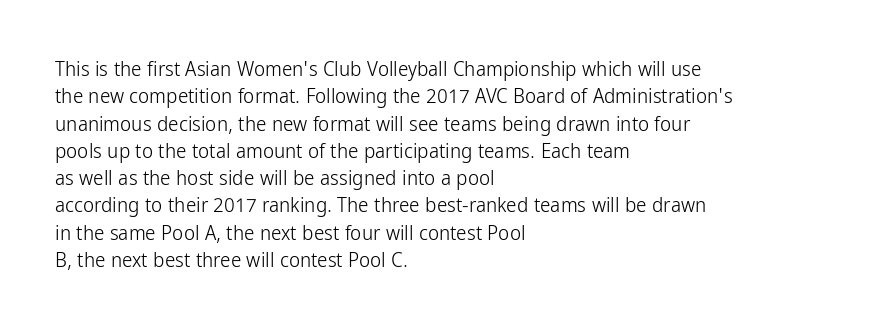
Q: Is the text bold? A: No.
Q: Is the text italic (slanted)? A: No, it is upright.
Q: Is the text underlined? A: No.
Q: How is the paragraph aligned? A: Left-aligned.
Q: Is the spacing between letters normal or unusually wide? A: Normal.
Q: Is the spacing between lines tight, normal or loose? A: Normal.
